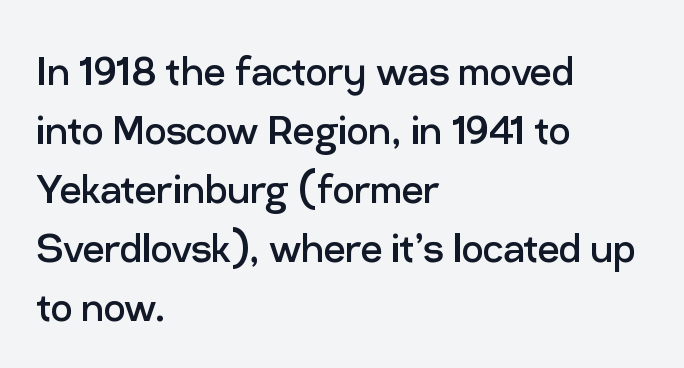
The image shows 48 px regular-weight sans-serif type, upright; set left-aligned, line spacing 1.23x, normal letter spacing, not underlined; low stroke contrast and a medium x-height.
